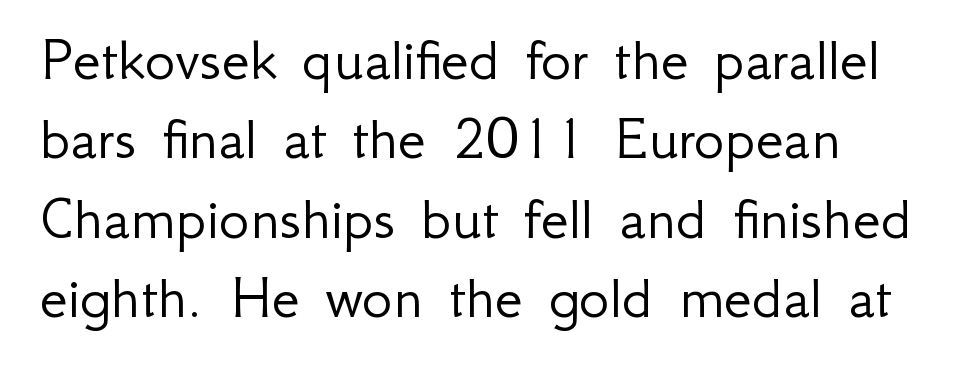
Q: Is the text bold? A: No.
Q: Is the text italic (slanted)? A: No, it is upright.
Q: Is the typeface a serif or a sans-serif typeface? A: Sans-serif.
Q: Is the text underlined? A: No.
Q: Is the spacing between letters normal or unusually wide? A: Normal.
Q: Width (condensed, normal, or wide)? A: Normal.
Q: Stroke contrast? A: Low.
Q: x-height? A: Small.
Q: Monospaced? A: No.
